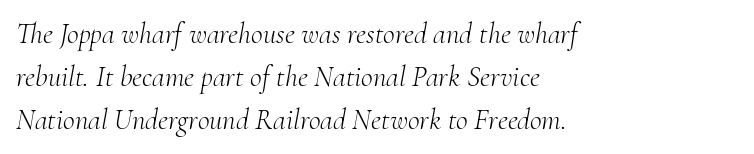
Nothing heavy about these letters — not bold at all. Emphasis-style slanted type is in use. Teacher's note: observe the even left margin — that is flush-left alignment. Note: serifs present on the glyphs.
